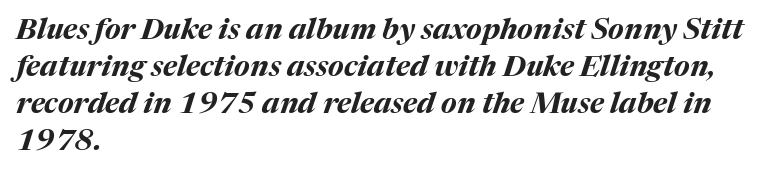
{"italic": "yes", "lean": "right", "slant_degrees": 17, "bold": "yes", "weight": "bold", "width": "normal", "stroke_contrast": "medium", "x_height": "medium", "monospaced": "no", "underline": "no", "align": "left", "line_spacing": "normal", "line_spacing_ratio": 1.28, "letter_spacing": "normal", "letter_spacing_em": 0.0, "glyph_px": 29}
